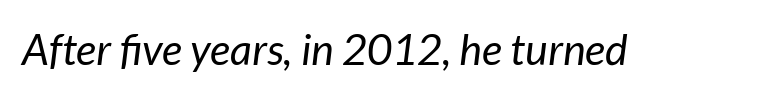
Each row of text sits above clean, open space. Weight: in the light-to-regular range. Honestly, the letter spacing is just normal — you wouldn't notice it. Proportional: the letters do not fall into vertical columns. An italicized treatment has been applied to the whole sample.
